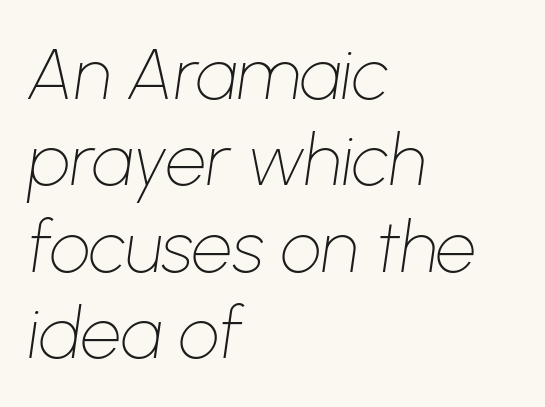
The image shows 72 px thin type, italic (leaning right); set left-aligned, line spacing 1.2x, normal letter spacing, not underlined; low stroke contrast and a medium x-height.
